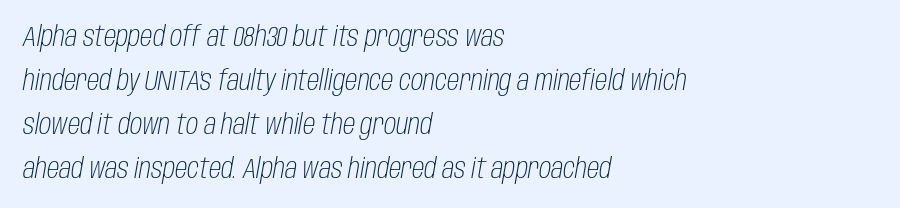
{"italic": "yes", "lean": "right", "slant_degrees": 10, "bold": "no", "weight": "light", "width": "condensed", "stroke_contrast": "low", "x_height": "large", "monospaced": "no", "underline": "no", "align": "left", "line_spacing": "normal", "line_spacing_ratio": 1.57, "letter_spacing": "normal", "letter_spacing_em": 0.0, "glyph_px": 28}
